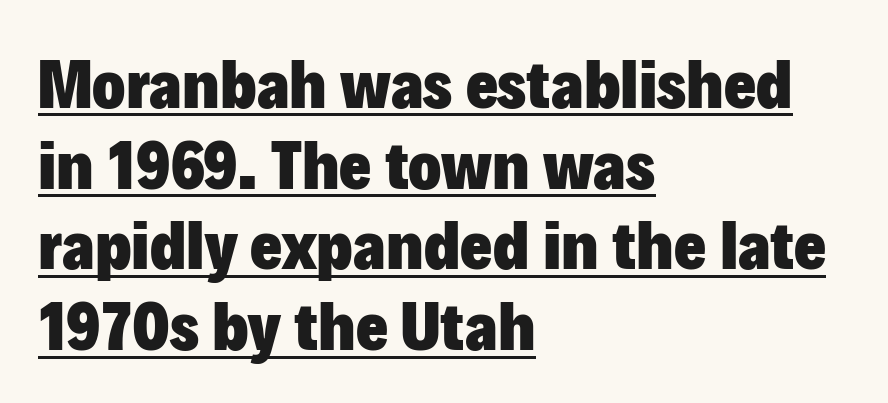
The image shows 69 px heavy sans-serif type, upright; set left-aligned, line spacing 1.17x, normal letter spacing, underlined; low stroke contrast and a medium x-height.
